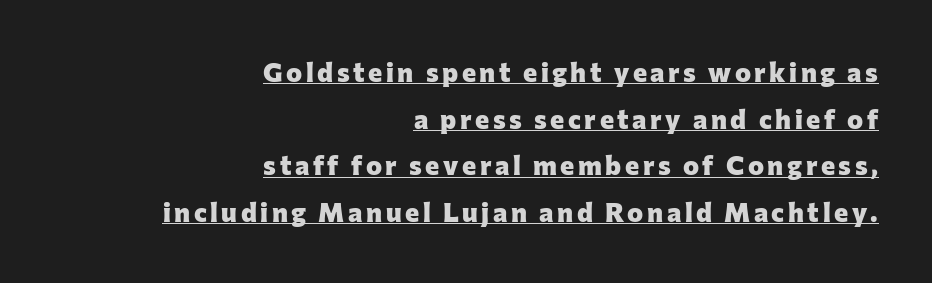
The image shows 27 px bold type, upright; set right-aligned, line spacing 1.73x, underlined.
